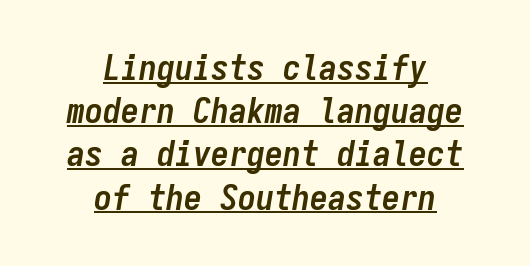
The rendered words wear a rule along their underside. Slant detected: the letters are inclined. Here the glyphs are tracked normally, forming tight word shapes. Summary of weight: heavy, a full bold. You could count columns in this text — the font is strictly monospaced.
